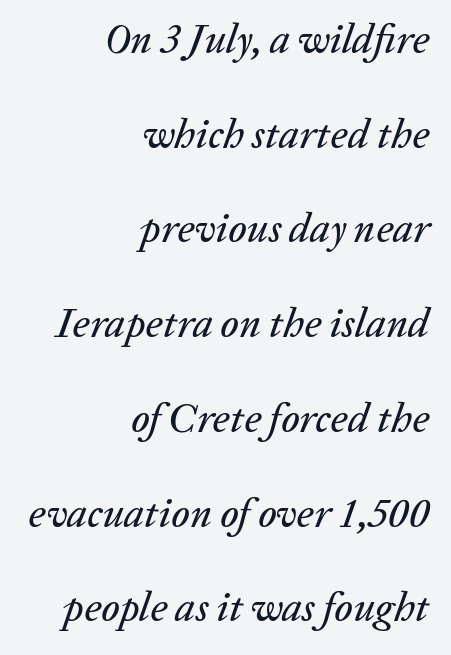
{"italic": "yes", "lean": "right", "slant_degrees": 20, "width": "normal", "stroke_contrast": "low", "x_height": "medium", "monospaced": "no", "underline": "no", "align": "right", "line_spacing": "loose", "line_spacing_ratio": 2.31, "letter_spacing": "normal", "letter_spacing_em": 0.0, "glyph_px": 41}
